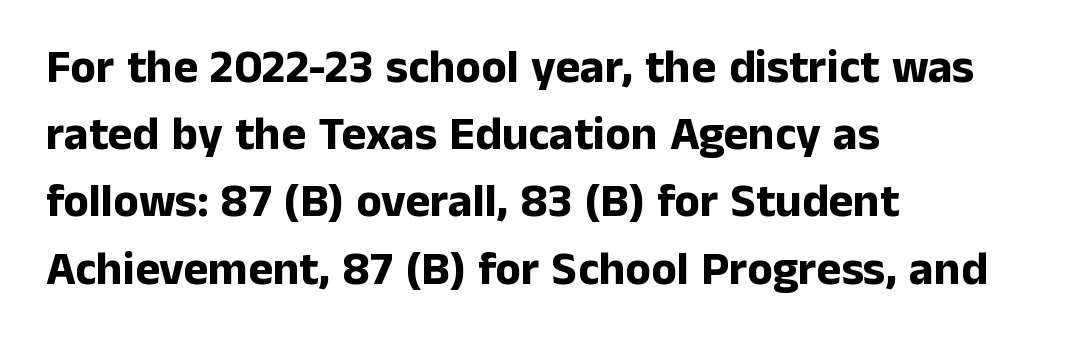
{"serif": "no", "italic": "no", "bold": "yes", "weight": "bold", "width": "normal", "stroke_contrast": "low", "x_height": "medium", "monospaced": "no", "underline": "no", "align": "left", "line_spacing": "normal", "line_spacing_ratio": 1.43, "letter_spacing": "normal", "letter_spacing_em": 0.0, "glyph_px": 47}
